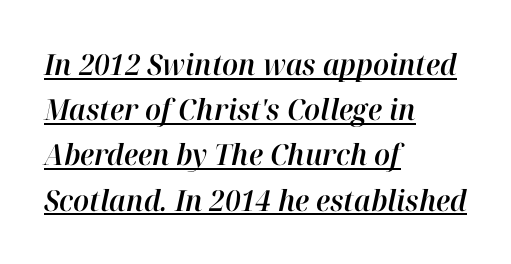
Reading down the column, the eye jumps a familiar distance to each next line. The paragraph has a hard left edge and a soft right edge. Think of a printed novel: that variable character pitch is what you see here. Has an underline been added? It has. Emphasis-style slanted type is in use. The letters sit at their default tracking, neither squeezed nor spread.
